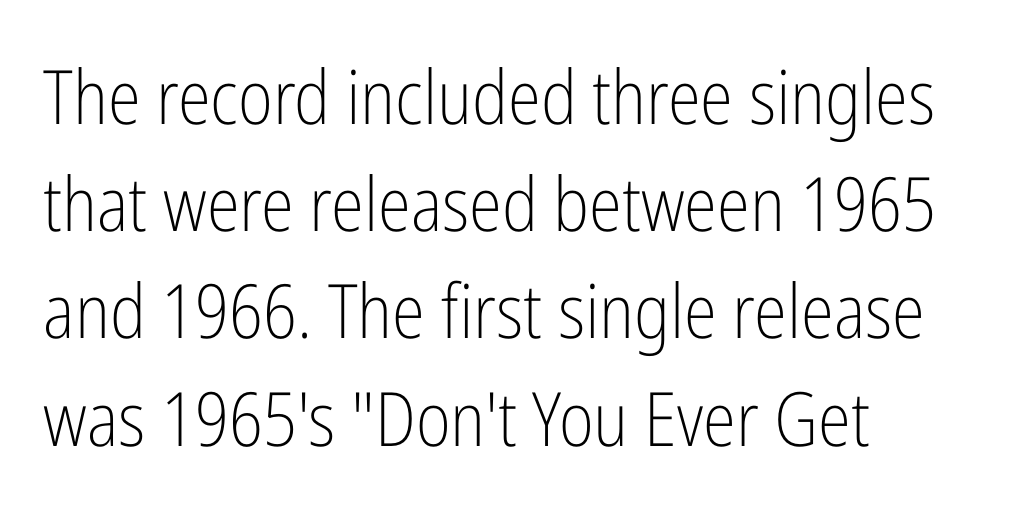
One-word summary of the alignment: left. This sample keeps an unexceptional amount of space between lines. Looks like regular typesetting: each glyph gets only the width it needs. The characters display no serif detailing; their extremities are plain. Rule under the text: the space is simply empty.
